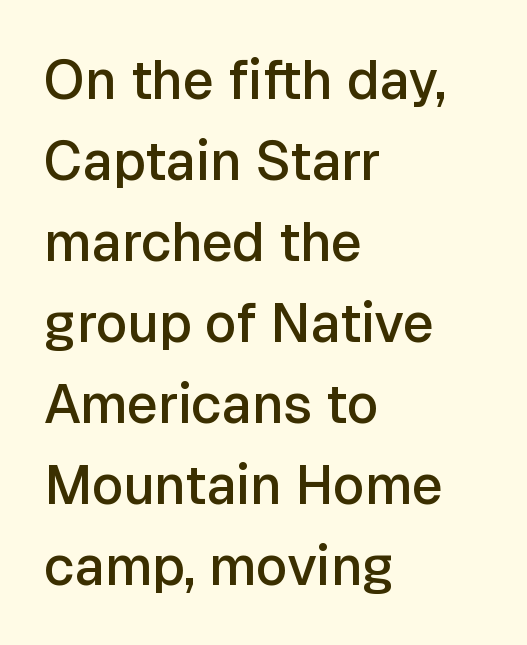
The image shows 54 px semibold sans-serif type, upright; set left-aligned, normal line spacing (1.5x), normal letter spacing, not underlined; low stroke contrast and a medium x-height.
